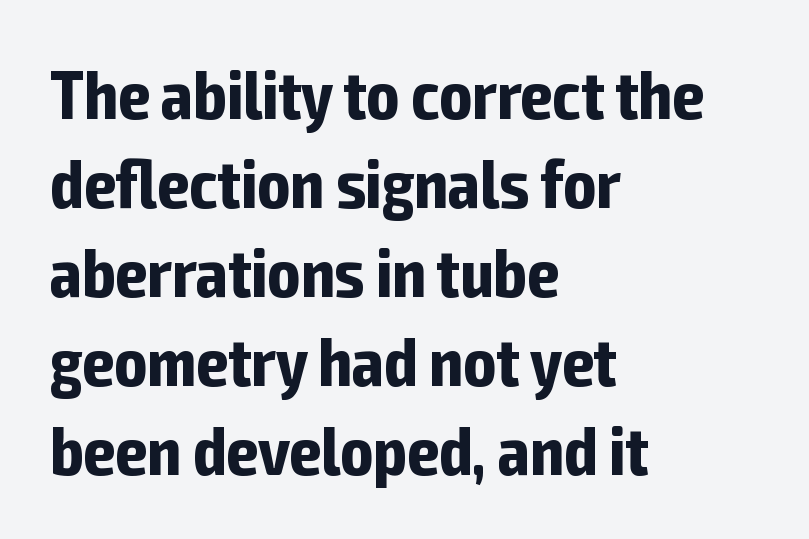
{"serif": "no", "italic": "no", "bold": "yes", "weight": "bold", "width": "condensed", "stroke_contrast": "low", "x_height": "medium", "monospaced": "no", "underline": "no", "align": "left", "line_spacing": "normal", "line_spacing_ratio": 1.31, "letter_spacing": "normal", "letter_spacing_em": 0.0, "glyph_px": 68}
